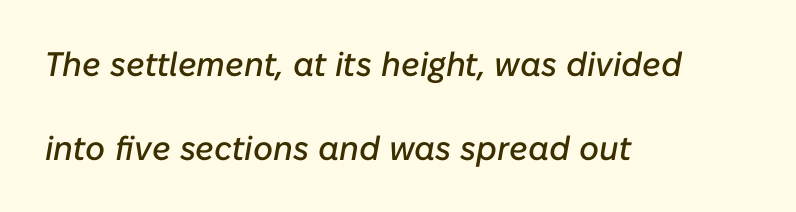
The glyphs are unaccompanied by any horizontal stroke below them. Which margin do the lines hug? The left one — the right edge is uneven. Here the glyphs are tracked normally, forming tight word shapes. Do the characters align in a grid? No, the font is proportional. In terms of leading, this rendering errs on the spacious side.
